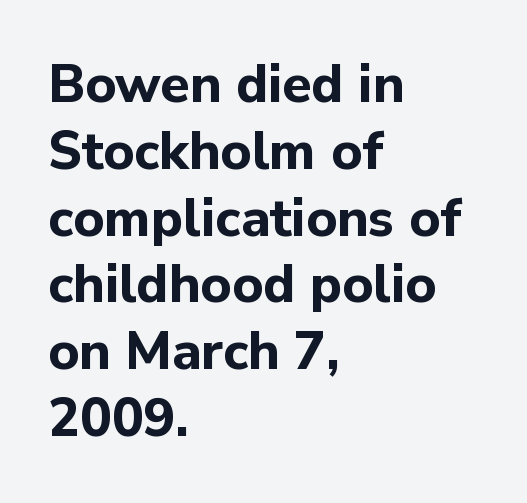
{"serif": "no", "italic": "no", "bold": "yes", "weight": "bold", "width": "normal", "stroke_contrast": "low", "x_height": "medium", "monospaced": "no", "underline": "no", "align": "left", "line_spacing": "normal", "line_spacing_ratio": 1.26, "letter_spacing": "normal", "letter_spacing_em": 0.0, "glyph_px": 53}
